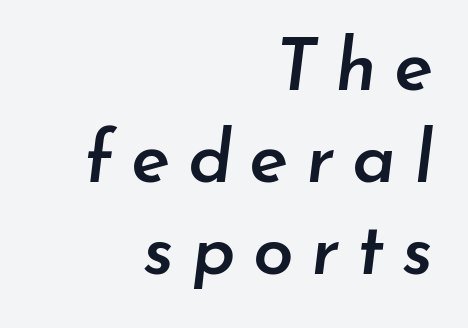
Q: Is the text bold? A: Semi-bold.
Q: Is the text italic (slanted)? A: Yes, it leans right by about 7 degrees.
Q: Is the text underlined? A: No.
Q: How is the paragraph aligned? A: Right-aligned.
Q: Is the spacing between letters normal or unusually wide? A: Unusually wide.
Q: Is the spacing between lines tight, normal or loose? A: Normal.
Q: Width (condensed, normal, or wide)? A: Normal.
Q: Stroke contrast? A: Low.
Q: x-height? A: Small.
Q: Monospaced? A: No.
